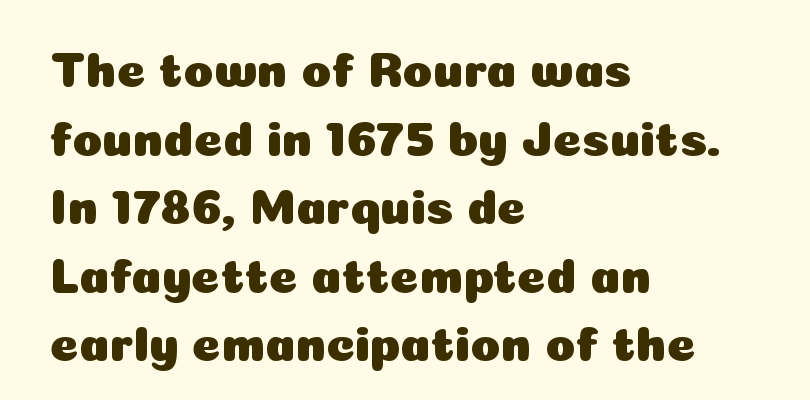
The image shows 49 px sans-serif type, upright; set left-aligned, normal line spacing (1.4x), normal letter spacing, not underlined; low stroke contrast and a medium x-height.
